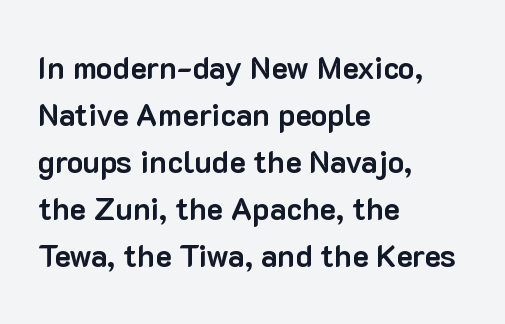
{"serif": "no", "italic": "no", "bold": "yes", "weight": "bold", "width": "normal", "stroke_contrast": "low", "x_height": "medium", "monospaced": "no", "underline": "no", "align": "left", "line_spacing": "normal", "line_spacing_ratio": 1.52, "letter_spacing": "normal", "letter_spacing_em": 0.0, "glyph_px": 31}
